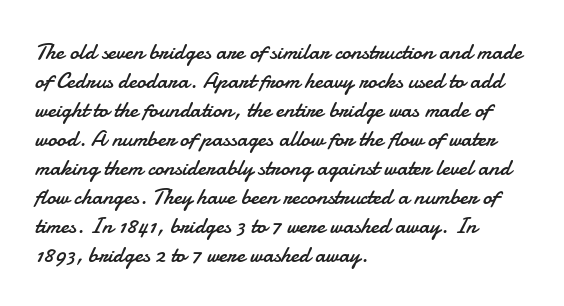
A typesetter would call this zero additional tracking. This block has exactly the height ordinary leading produces. Teacher's note: observe the even left margin — that is flush-left alignment. The area under the type is left untouched. This is not heavy type; no bold has been used.
